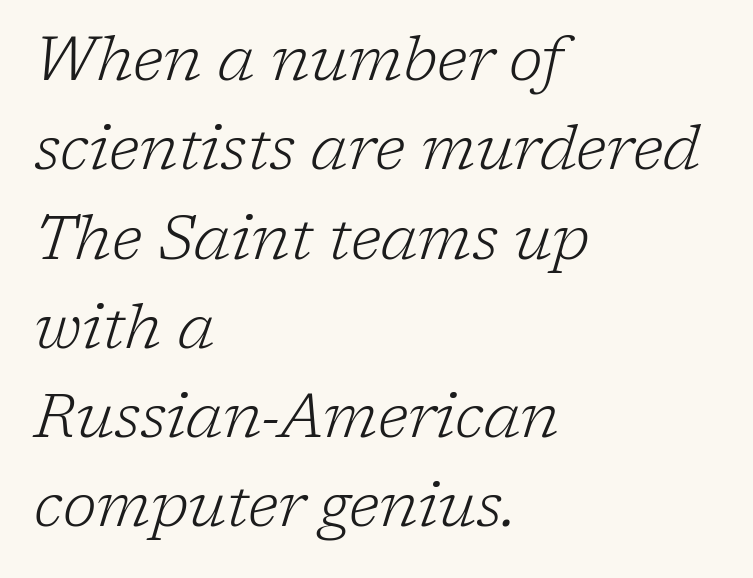
{"serif": "yes", "italic": "yes", "lean": "right", "slant_degrees": 17, "bold": "no", "weight": "light", "width": "normal", "stroke_contrast": "low", "x_height": "medium", "monospaced": "no", "underline": "no", "align": "left", "line_spacing": "normal", "line_spacing_ratio": 1.44, "letter_spacing": "normal", "letter_spacing_em": 0.0, "glyph_px": 62}
